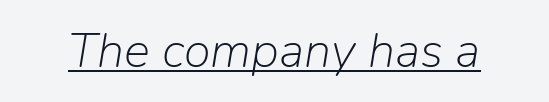
The letters look calm and open, with moderate or lighter stems. Honestly, the underline is the first thing you notice here. The passage shown is typed in a proportional face where columns would drift. It's the slanting kind of type.
